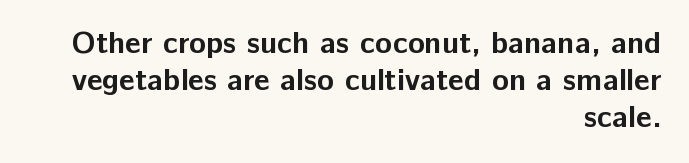
{"serif": "no", "italic": "no", "bold": "yes", "weight": "bold", "width": "normal", "stroke_contrast": "low", "x_height": "medium", "monospaced": "no", "underline": "no", "align": "right", "line_spacing_ratio": 1.2, "letter_spacing": "normal", "letter_spacing_em": 0.0, "glyph_px": 31}
